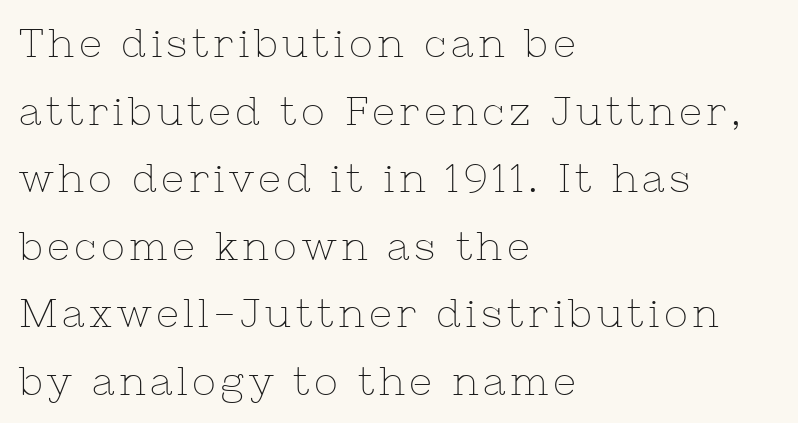
{"serif": "yes", "italic": "no", "bold": "no", "weight": "thin", "width": "normal", "stroke_contrast": "low", "x_height": "medium", "monospaced": "no", "underline": "no", "align": "left", "line_spacing": "normal", "line_spacing_ratio": 1.69, "glyph_px": 40}
